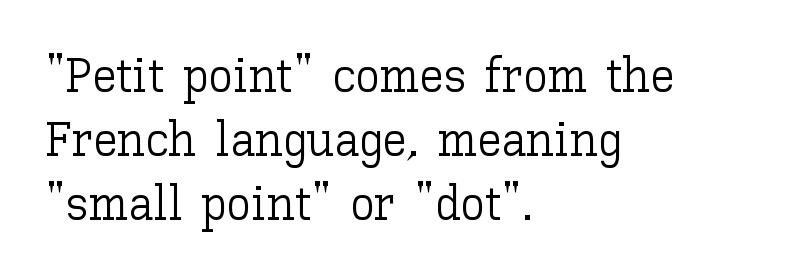
{"italic": "no", "bold": "no", "weight": "light", "width": "normal", "stroke_contrast": "low", "x_height": "medium", "monospaced": "no", "underline": "no", "align": "left", "line_spacing": "normal", "line_spacing_ratio": 1.31, "letter_spacing": "normal", "letter_spacing_em": 0.0, "glyph_px": 49}
